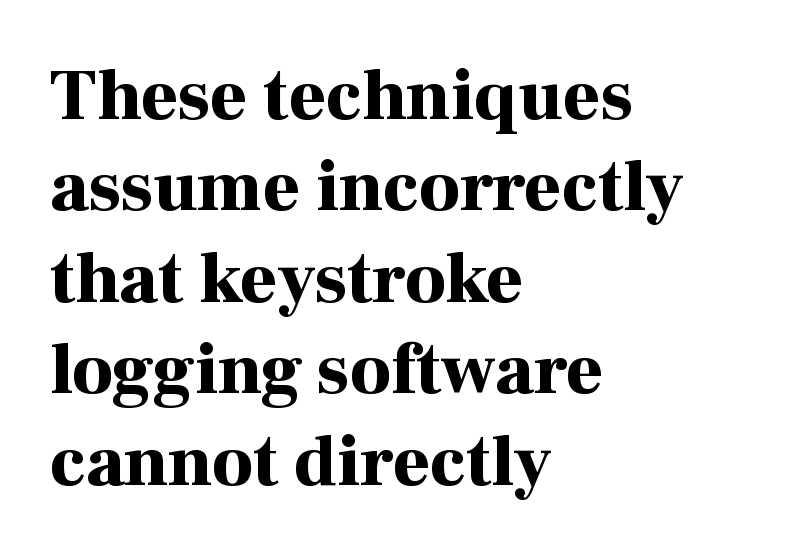
Q: Is the text bold? A: Yes.
Q: Is the text italic (slanted)? A: No, it is upright.
Q: Is the typeface a serif or a sans-serif typeface? A: Serif.
Q: Is the text underlined? A: No.
Q: How is the paragraph aligned? A: Left-aligned.
Q: Is the spacing between letters normal or unusually wide? A: Normal.
Q: Is the spacing between lines tight, normal or loose? A: Normal.
Q: Width (condensed, normal, or wide)? A: Normal.
Q: Stroke contrast? A: High.
Q: x-height? A: Medium.
Q: Monospaced? A: No.
